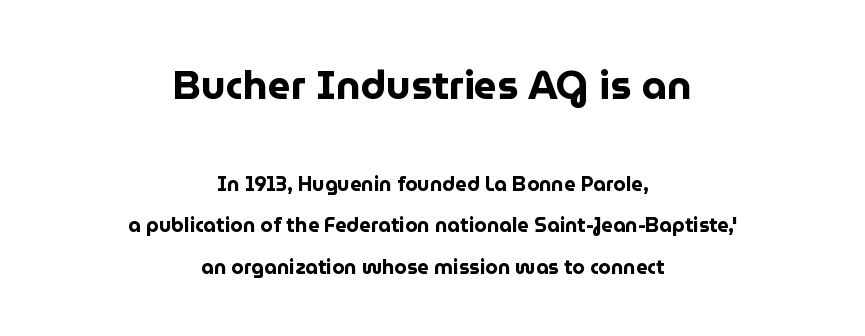
Q: Is the text bold? A: Yes.
Q: Is the text italic (slanted)? A: No, it is upright.
Q: Is the typeface a serif or a sans-serif typeface? A: Sans-serif.
Q: Is the text underlined? A: No.
Q: How is the paragraph aligned? A: Centered.
Q: Is the spacing between letters normal or unusually wide? A: Normal.
Q: Is the spacing between lines tight, normal or loose? A: Loose.
Q: Which block of text is set in a larger size, the first (top) or the second (bottom)? A: The first (top) one.
Q: Width (condensed, normal, or wide)? A: Normal.
Q: Stroke contrast? A: Low.
Q: x-height? A: Medium.
Q: Monospaced? A: No.
